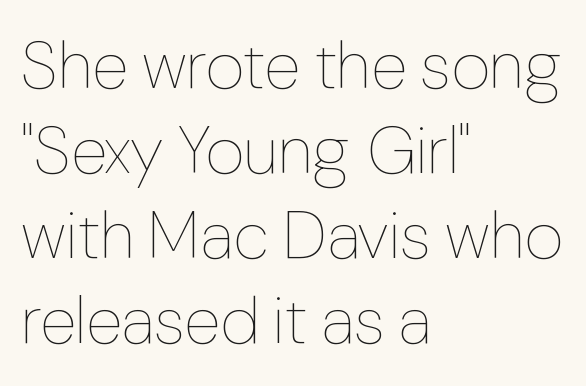
Q: Is the text bold? A: No.
Q: Is the text italic (slanted)? A: No, it is upright.
Q: Is the text underlined? A: No.
Q: How is the paragraph aligned? A: Left-aligned.
Q: Is the spacing between letters normal or unusually wide? A: Normal.
Q: Is the spacing between lines tight, normal or loose? A: Normal.
Q: Width (condensed, normal, or wide)? A: Normal.
Q: Stroke contrast? A: Low.
Q: x-height? A: Medium.
Q: Monospaced? A: No.
